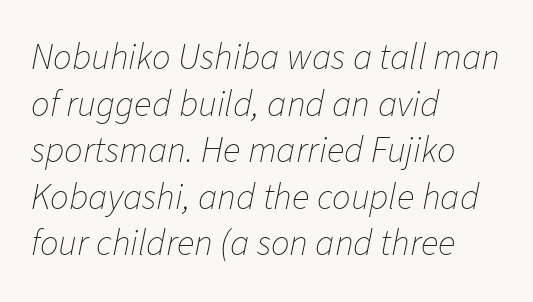
The image shows 37 px thin type, italic (leaning right); set left-aligned, normal line spacing (1.26x), normal letter spacing, not underlined; low stroke contrast and a medium x-height.
